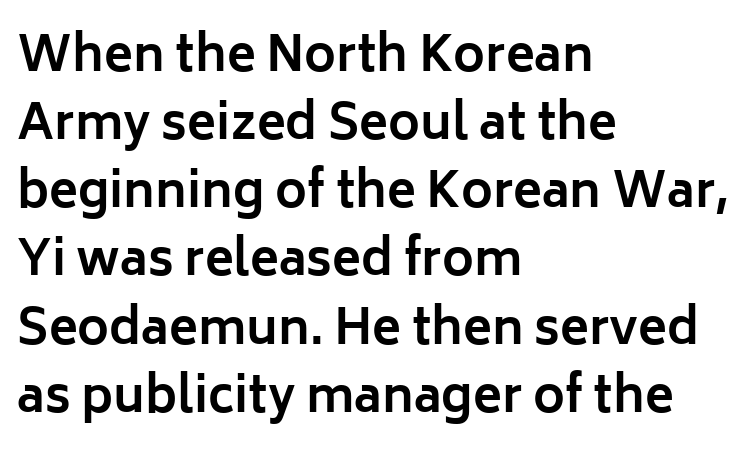
{"serif": "no", "italic": "no", "bold": "yes", "weight": "bold", "width": "normal", "stroke_contrast": "low", "x_height": "medium", "monospaced": "no", "underline": "no", "align": "left", "line_spacing": "normal", "line_spacing_ratio": 1.42, "letter_spacing": "normal", "letter_spacing_em": 0.0, "glyph_px": 48}
